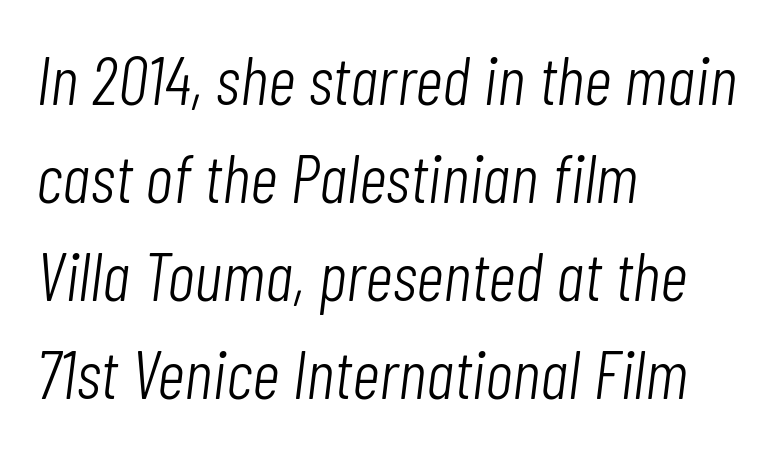
The image shows 69 px light, condensed type, italic (leaning right); set left-aligned, normal line spacing (1.42x), normal letter spacing, not underlined; low stroke contrast and a medium x-height.
